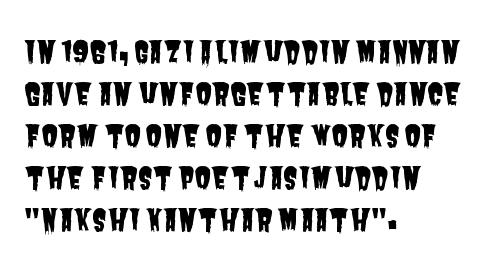
{"serif": "no", "width": "condensed", "stroke_contrast": "low", "x_height": "large", "monospaced": "no", "underline": "no", "align": "left", "line_spacing": "normal", "line_spacing_ratio": 1.4, "letter_spacing": "normal", "letter_spacing_em": 0.0, "glyph_px": 30}
